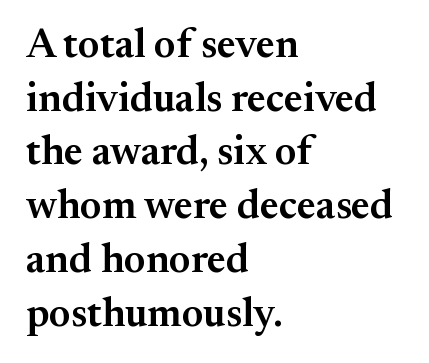
The string is rendered with underlining switched off. The letters advance in unequal steps, a hallmark of proportional type. Examine the stroke ends and you'll spot serifs. These words are printed semibold, heavier than regular yet not bold. In terms of leading, this rendering sits right in the middle.
